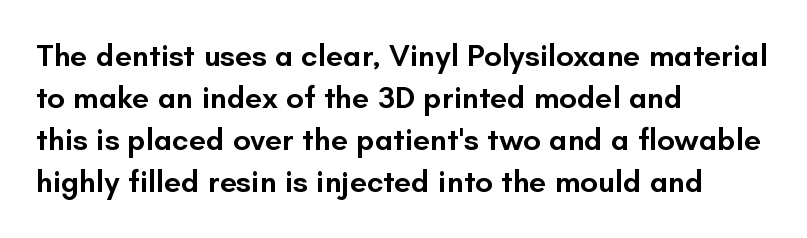
The image shows 31 px semibold sans-serif type, upright; set left-aligned, normal line spacing (1.36x), normal letter spacing, not underlined; low stroke contrast and a small x-height.
